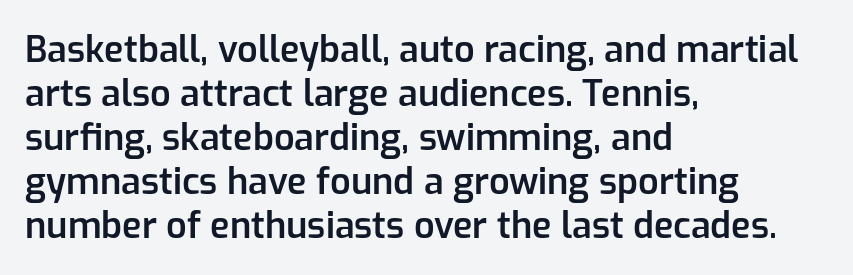
How are the letters spaced? Ordinarily, with no added tracking. The rendering shows plain stroke endings on the letterforms — a sans-serif design. Bare-footed words on every line. This is roman type, the default non-slanted kind.
